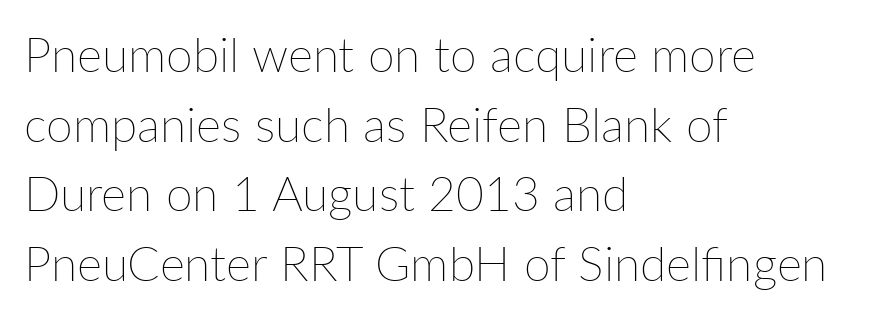
{"italic": "no", "bold": "no", "weight": "thin", "width": "normal", "stroke_contrast": "low", "x_height": "medium", "monospaced": "no", "underline": "no", "align": "left", "line_spacing": "normal", "line_spacing_ratio": 1.45, "letter_spacing": "normal", "letter_spacing_em": 0.0, "glyph_px": 48}
